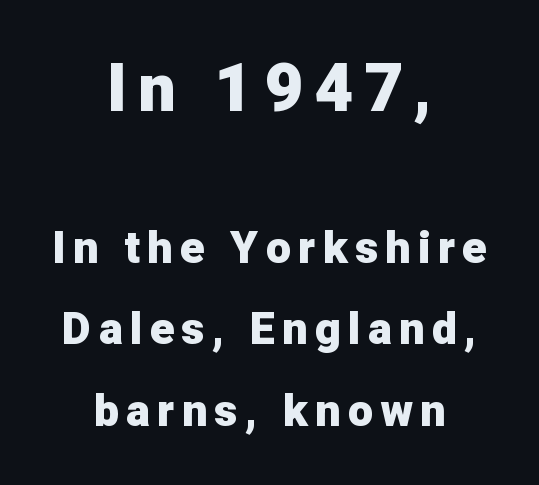
Q: Is the text bold? A: Yes.
Q: Is the text italic (slanted)? A: No, it is upright.
Q: Is the typeface a serif or a sans-serif typeface? A: Sans-serif.
Q: Is the text underlined? A: No.
Q: How is the paragraph aligned? A: Centered.
Q: Which block of text is set in a larger size, the first (top) or the second (bottom)? A: The first (top) one.
Q: Width (condensed, normal, or wide)? A: Normal.
Q: Stroke contrast? A: Low.
Q: x-height? A: Medium.
Q: Monospaced? A: No.
